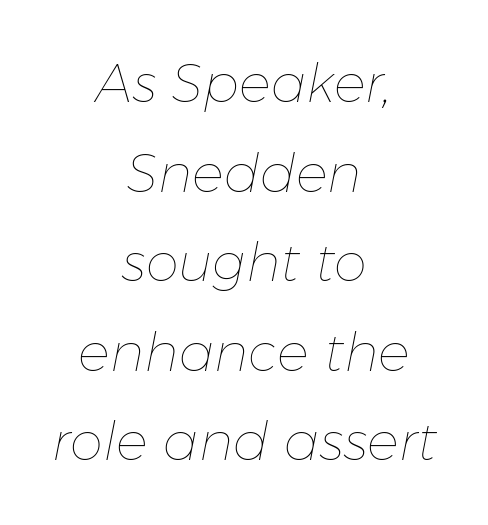
The image shows 53 px thin type, italic (leaning right); set centered, normal line spacing (1.69x), normal letter spacing, not underlined; low stroke contrast and a medium x-height.
